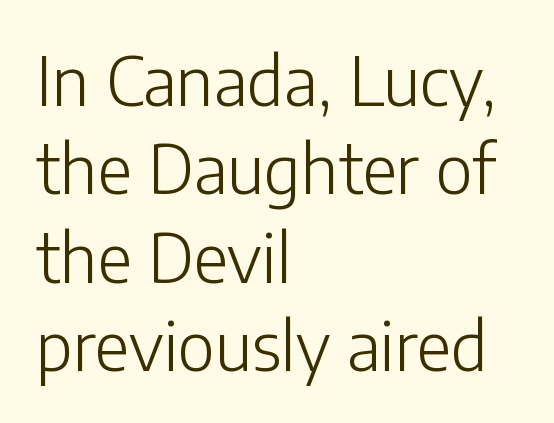
The image shows 67 px light sans-serif type, upright; set left-aligned, normal line spacing (1.32x), normal letter spacing, not underlined; low stroke contrast and a medium x-height.
